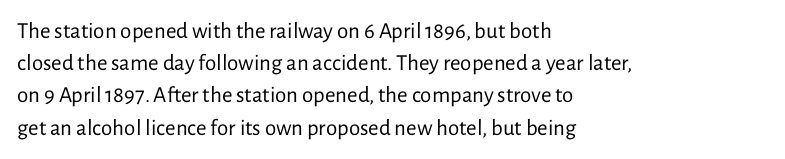
Regarding leading, the lines here are spaced in the standard way. The setting favours the left margin, as ordinary paragraphs usually do. The typeface has the unassuming heft of standard copy or less. The tracking reads as untouched default to a designer's eye. Type without underlining. Vertical strokes here are truly vertical.
